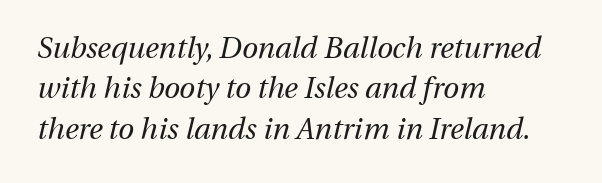
{"italic": "yes", "lean": "right", "slant_degrees": 13, "bold": "no", "weight": "regular", "width": "normal", "stroke_contrast": "medium", "x_height": "medium", "monospaced": "no", "underline": "no", "align": "left", "line_spacing": "normal", "line_spacing_ratio": 1.39, "letter_spacing": "normal", "letter_spacing_em": 0.0, "glyph_px": 29}
